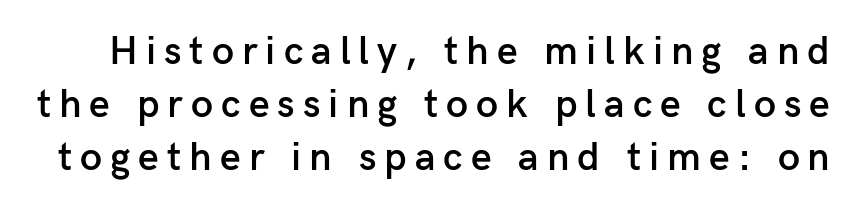
{"serif": "no", "italic": "no", "bold": "semi", "weight": "semibold", "width": "normal", "stroke_contrast": "low", "x_height": "medium", "monospaced": "no", "underline": "no", "line_spacing": "normal", "line_spacing_ratio": 1.33, "letter_spacing": "wide", "letter_spacing_em": 0.2, "glyph_px": 40}
